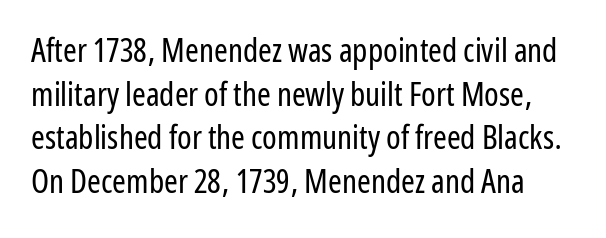
This is not heavy type; no bold has been used. This sample keeps an unexceptional amount of space between lines. Quick note: not italic, upright. This rendering features lettering with no underline.
